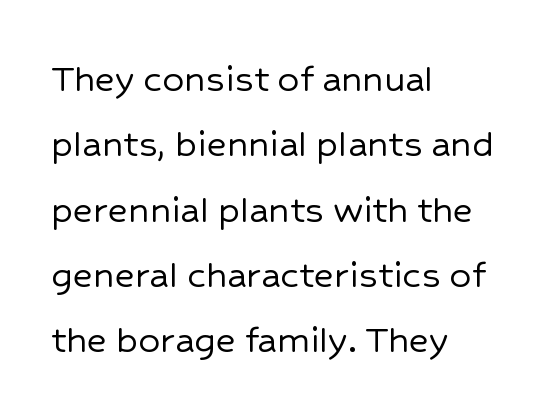
The zone under the glyphs is completely vacant. A typesetter would call this proportional, since set widths differ per character. These lines keep a tight, regular rhythm from letter to letter. Honestly, the row spacing looks completely unremarkable.
